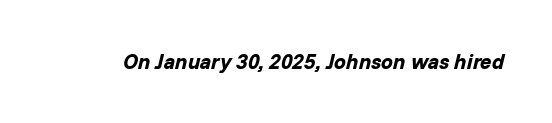
This sample uses an oblique cut, with every glyph tilted off the vertical. Beneath every word, the page is bare. A dark, heavy texture on the line: the type is bold. The letterforms sit shoulder to shoulder at normal distance.
